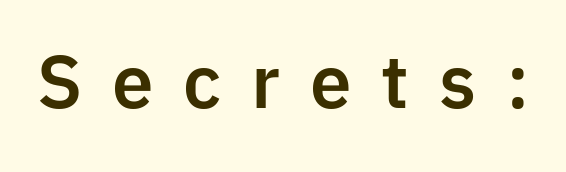
Q: Is the text italic (slanted)? A: No, it is upright.
Q: Is the typeface a serif or a sans-serif typeface? A: Sans-serif.
Q: Is the text underlined? A: No.
Q: Is the spacing between letters normal or unusually wide? A: Unusually wide.
Q: Width (condensed, normal, or wide)? A: Normal.
Q: Stroke contrast? A: Low.
Q: x-height? A: Medium.
Q: Monospaced? A: No.
